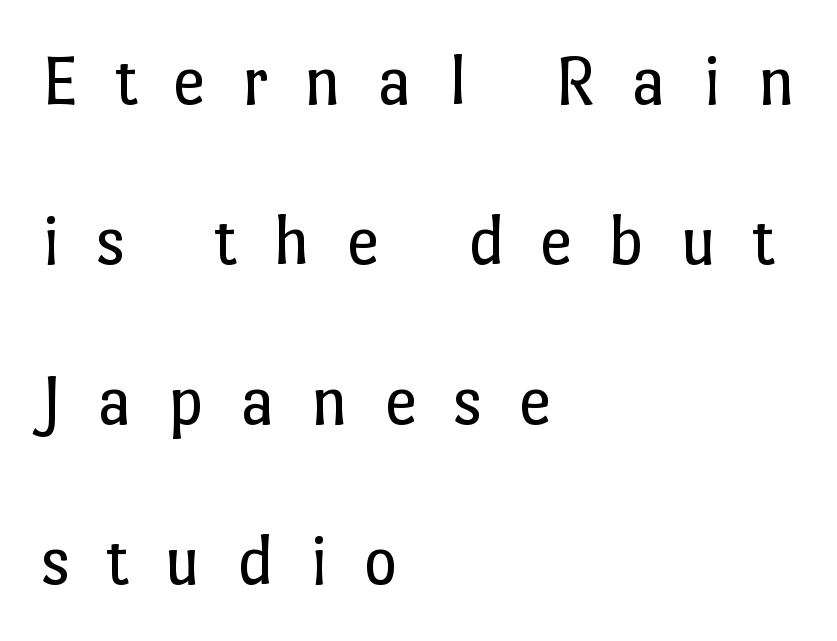
Each line starts at the same left margin while the right side varies. A typesetter would mark this as roman, not italic. Display-style spreading of the glyphs; the letterfit is very open. Vertically, the passage feels expansive, rows floating well apart. Varying glyph widths throughout — classic text-font behaviour. Weight: in the light-to-regular range.
